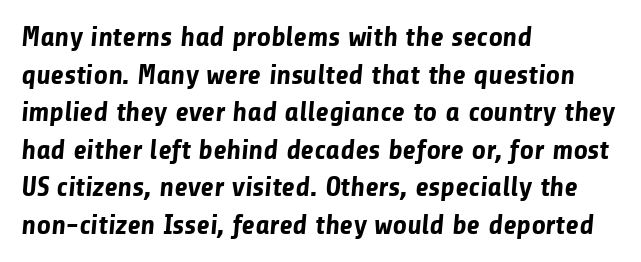
{"serif": "no", "bold": "yes", "weight": "bold", "width": "normal", "stroke_contrast": "low", "x_height": "medium", "monospaced": "no", "underline": "no", "align": "left", "line_spacing": "normal", "line_spacing_ratio": 1.34, "letter_spacing": "normal", "letter_spacing_em": 0.0, "glyph_px": 28}
